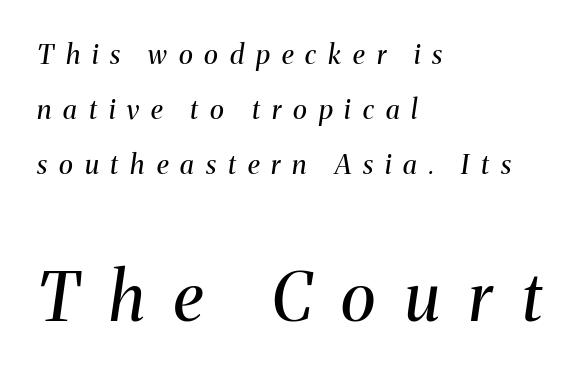
Q: Is the text bold? A: No.
Q: Is the text italic (slanted)? A: Yes, it leans right by about 8 degrees.
Q: Is the typeface a serif or a sans-serif typeface? A: Serif.
Q: Is the text underlined? A: No.
Q: How is the paragraph aligned? A: Left-aligned.
Q: Is the spacing between letters normal or unusually wide? A: Unusually wide.
Q: Is the spacing between lines tight, normal or loose? A: Loose.
Q: Which block of text is set in a larger size, the first (top) or the second (bottom)? A: The second (bottom) one.
Q: Width (condensed, normal, or wide)? A: Normal.
Q: Stroke contrast? A: Medium.
Q: x-height? A: Medium.
Q: Monospaced? A: No.
